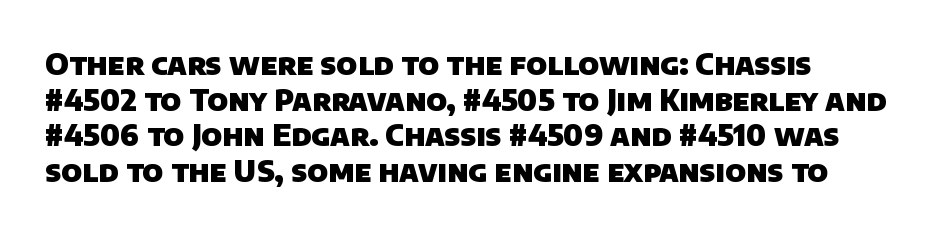
The image shows 29 px heavy sans-serif type; set line spacing 1.23x, normal letter spacing, not underlined; low stroke contrast and a large x-height.
